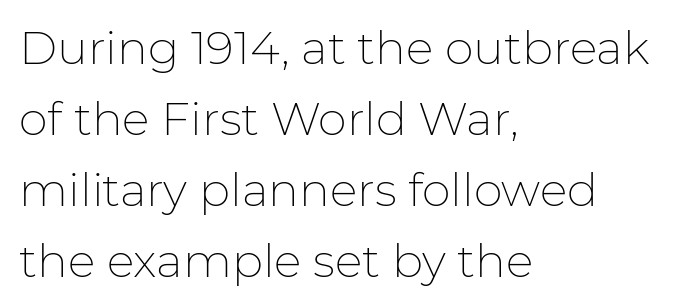
The specimen reads as upright at a glance. Proportional: the letters do not fall into vertical columns. Check the space under the baseline: it is left empty. The type is set solid horizontally, with unmodified tracking. Nothing heavy about these letters — not bold at all.
